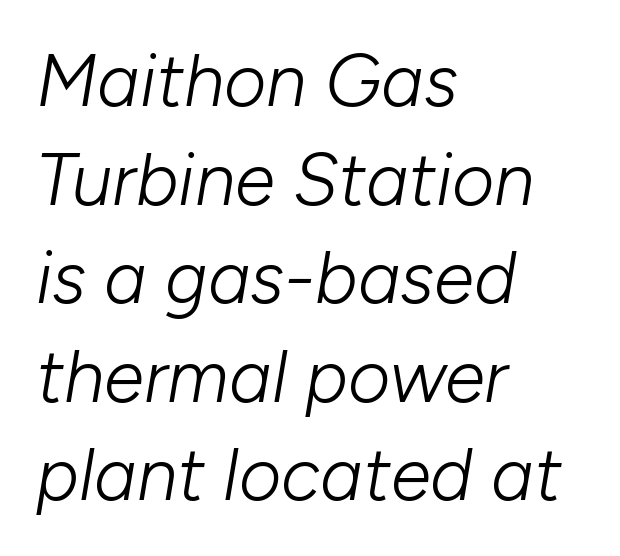
{"italic": "yes", "lean": "right", "slant_degrees": 10, "bold": "no", "weight": "light", "width": "normal", "stroke_contrast": "low", "x_height": "medium", "monospaced": "no", "underline": "no", "align": "left", "line_spacing": "normal", "line_spacing_ratio": 1.35, "letter_spacing": "normal", "letter_spacing_em": 0.0, "glyph_px": 73}
